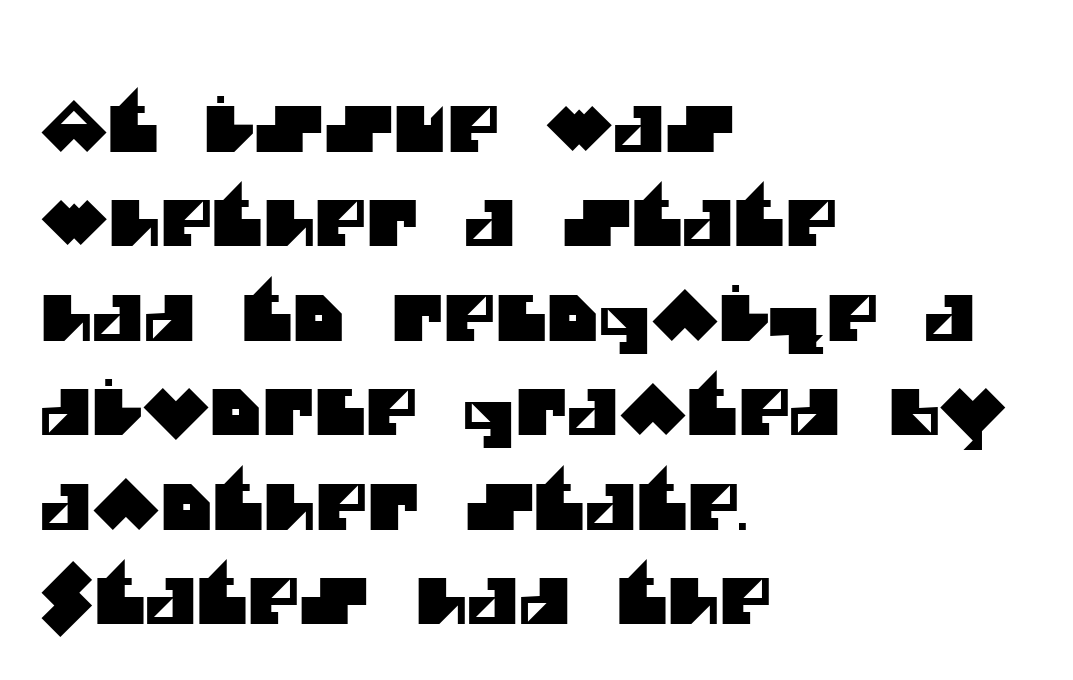
The lines are quadded left. Words appear dense and cohesive because spacing is normal. The glyphs in this specimen are sans serif. Descender tails drop into unmarked territory. The rendering uses natural spacing where letterforms have individual widths.
